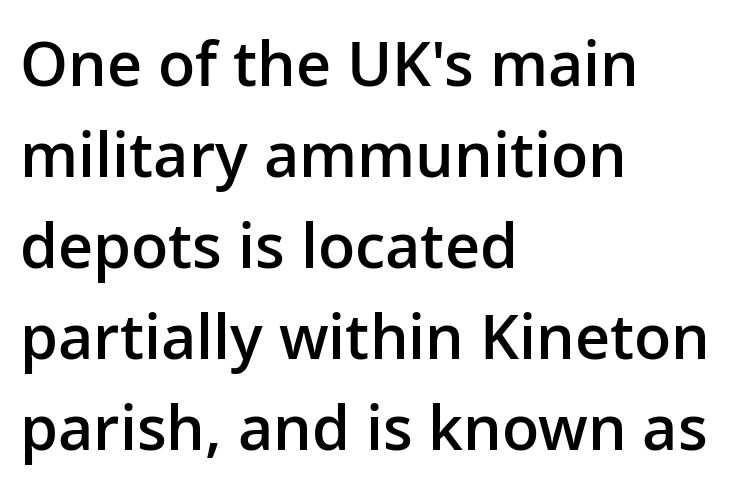
Q: Is the text bold? A: Semi-bold.
Q: Is the text italic (slanted)? A: No, it is upright.
Q: Is the typeface a serif or a sans-serif typeface? A: Sans-serif.
Q: Is the text underlined? A: No.
Q: How is the paragraph aligned? A: Left-aligned.
Q: Is the spacing between letters normal or unusually wide? A: Normal.
Q: Is the spacing between lines tight, normal or loose? A: Normal.
Q: Width (condensed, normal, or wide)? A: Normal.
Q: Stroke contrast? A: Low.
Q: x-height? A: Medium.
Q: Monospaced? A: No.
